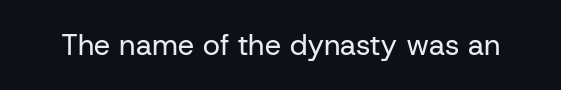
Does the lettering tilt? It doesn't — this is upright. Here the designer chose a conventional face with non-uniform glyph widths. Unmarked baselines from the first word to the last. Look at the tracking — it's just the regular setting, nothing added.
